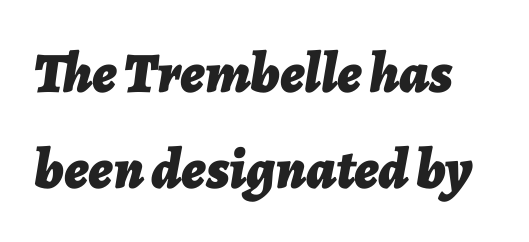
Q: Is the text bold? A: Yes.
Q: Is the text italic (slanted)? A: Yes, it leans right by about 7 degrees.
Q: Is the text underlined? A: No.
Q: Is the spacing between letters normal or unusually wide? A: Normal.
Q: Is the spacing between lines tight, normal or loose? A: Normal.
Q: Width (condensed, normal, or wide)? A: Normal.
Q: Stroke contrast? A: Low.
Q: x-height? A: Medium.
Q: Monospaced? A: No.
